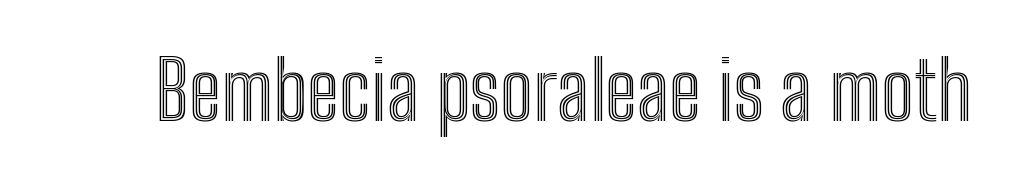
The image shows 80 px condensed type, upright; set normal letter spacing, not underlined; a medium x-height.
